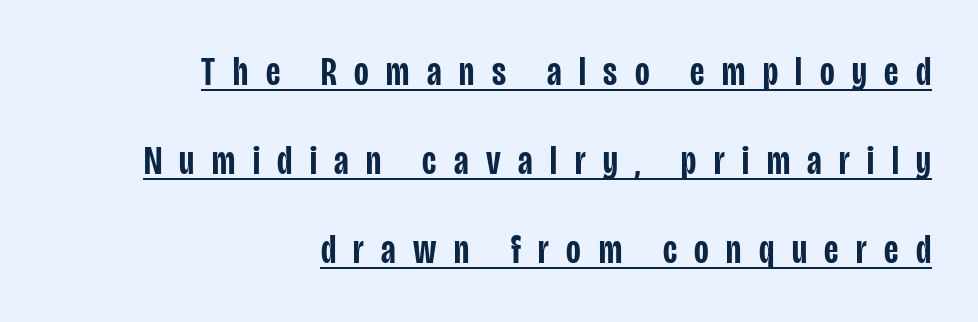
Q: Is the text bold? A: Semi-bold.
Q: Is the text italic (slanted)? A: No, it is upright.
Q: Is the typeface a serif or a sans-serif typeface? A: Sans-serif.
Q: Is the text underlined? A: Yes.
Q: How is the paragraph aligned? A: Right-aligned.
Q: Is the spacing between letters normal or unusually wide? A: Unusually wide.
Q: Is the spacing between lines tight, normal or loose? A: Loose.
Q: Width (condensed, normal, or wide)? A: Condensed.
Q: Stroke contrast? A: Low.
Q: x-height? A: Large.
Q: Monospaced? A: No.
